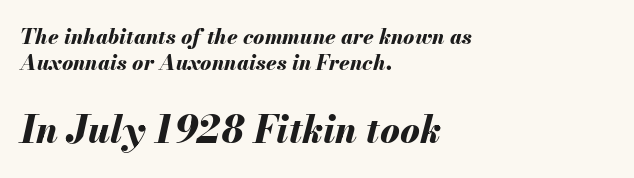
The image shows 37 px bold type, italic (leaning right); set left-aligned, line spacing 1.22x, normal letter spacing, not underlined; the second (bottom) block is 1.76x larger; medium stroke contrast and a small x-height.
